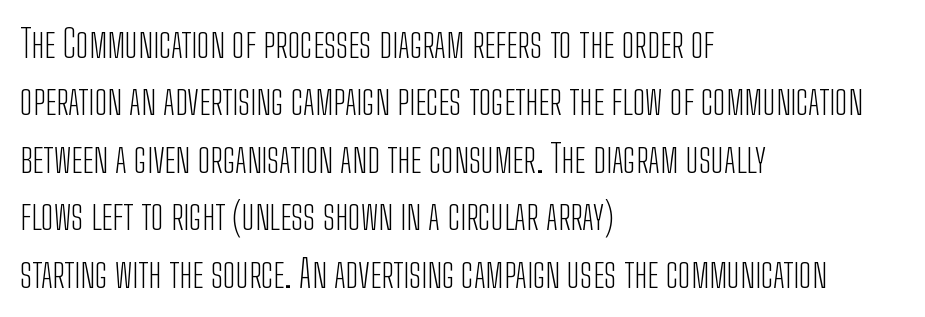
The image shows 38 px light, condensed sans-serif type, upright; set left-aligned, normal line spacing (1.51x), normal letter spacing, not underlined; low stroke contrast and a medium x-height.
